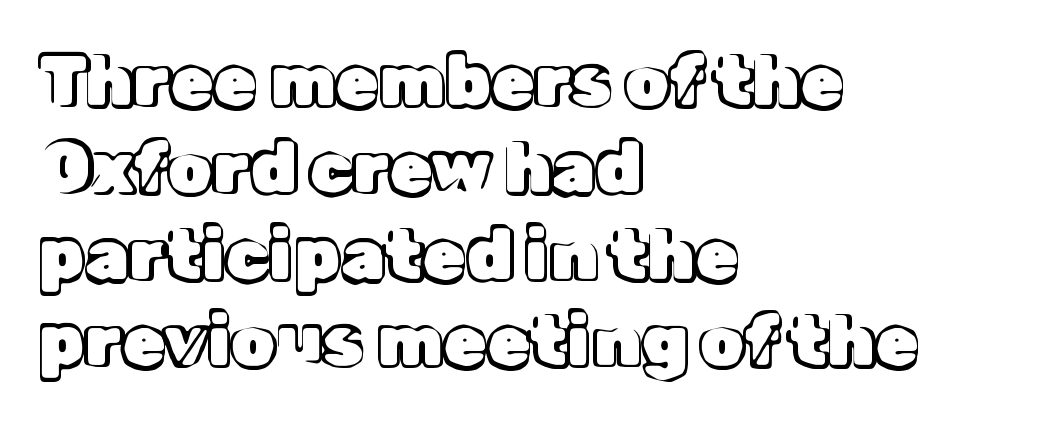
Q: Is the text italic (slanted)? A: No, it is upright.
Q: Is the text underlined? A: No.
Q: How is the paragraph aligned? A: Left-aligned.
Q: Is the spacing between letters normal or unusually wide? A: Normal.
Q: Width (condensed, normal, or wide)? A: Normal.
Q: x-height? A: Medium.
Q: Monospaced? A: No.
